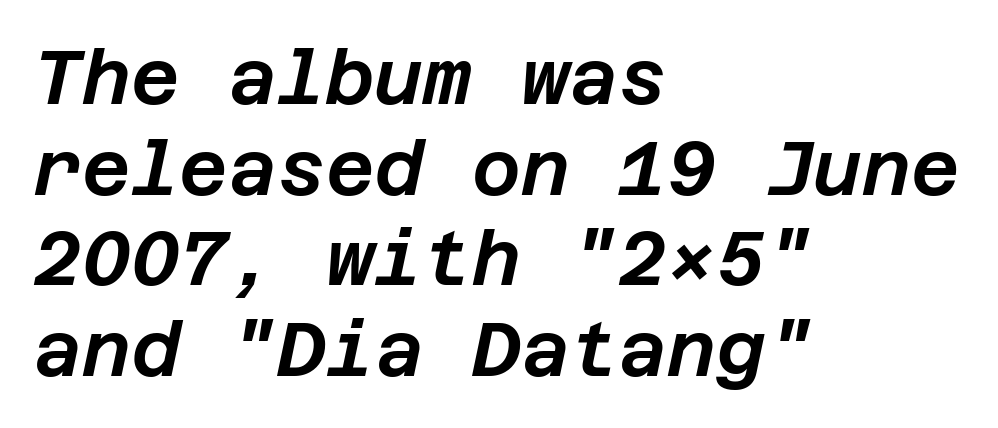
Q: Is the text italic (slanted)? A: Yes, it leans right by about 12 degrees.
Q: Is the text underlined? A: No.
Q: How is the paragraph aligned? A: Left-aligned.
Q: Is the spacing between letters normal or unusually wide? A: Normal.
Q: Width (condensed, normal, or wide)? A: Normal.
Q: Stroke contrast? A: Low.
Q: x-height? A: Large.
